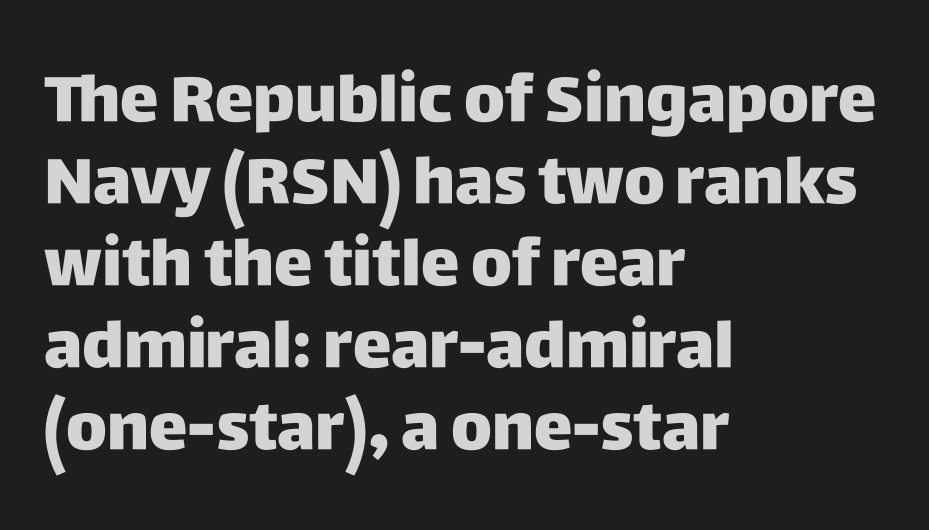
The image shows 65 px heavy sans-serif type, upright; set left-aligned, normal line spacing (1.26x), normal letter spacing, not underlined; low stroke contrast and a large x-height.
